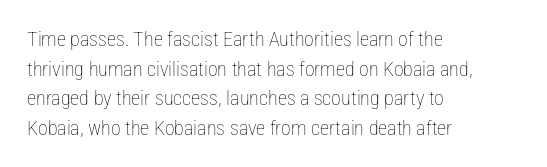
Q: Is the text bold? A: No.
Q: Is the text italic (slanted)? A: No, it is upright.
Q: Is the text underlined? A: No.
Q: How is the paragraph aligned? A: Left-aligned.
Q: Is the spacing between letters normal or unusually wide? A: Normal.
Q: Is the spacing between lines tight, normal or loose? A: Normal.
